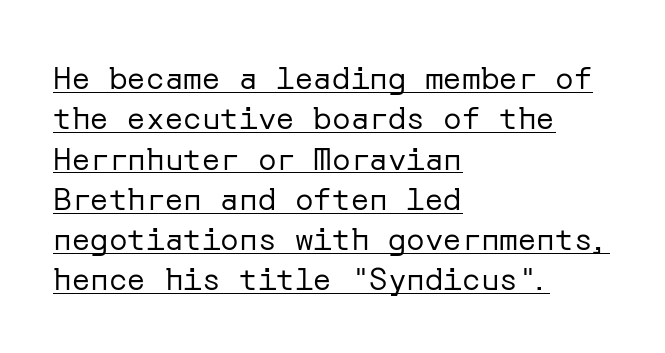
Q: Is the text bold? A: No.
Q: Is the text italic (slanted)? A: No, it is upright.
Q: Is the typeface a serif or a sans-serif typeface? A: Sans-serif.
Q: Is the text underlined? A: Yes.
Q: How is the paragraph aligned? A: Left-aligned.
Q: Is the spacing between letters normal or unusually wide? A: Normal.
Q: Is the spacing between lines tight, normal or loose? A: Normal.
Q: Width (condensed, normal, or wide)? A: Normal.
Q: Stroke contrast? A: Low.
Q: x-height? A: Medium.
